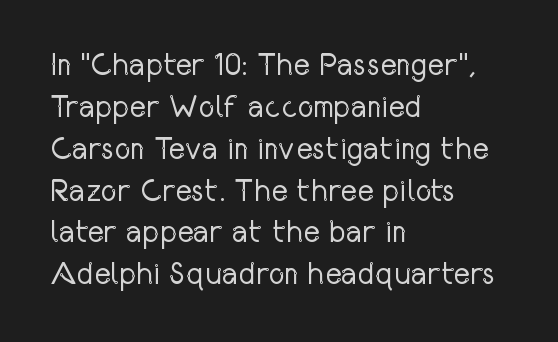
The image shows 31 px regular-weight, condensed sans-serif type, upright; set left-aligned, normal line spacing (1.35x), normal letter spacing, not underlined; low stroke contrast and a medium x-height.
